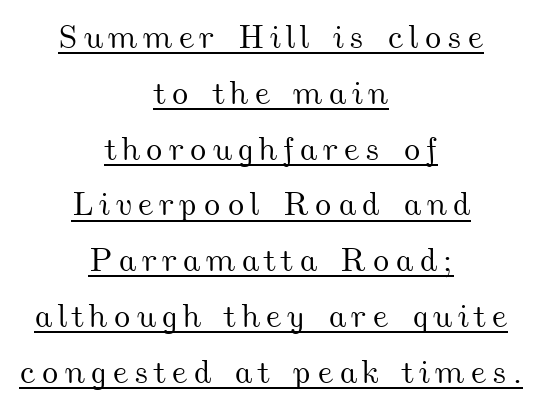
This sample carries an underscore along the baseline area. A centered setting, common on invitations and titles, is used for this passage. Line spacing here is normal. Is this a fixed-width face? No — the glyphs have proportional, varying widths.
